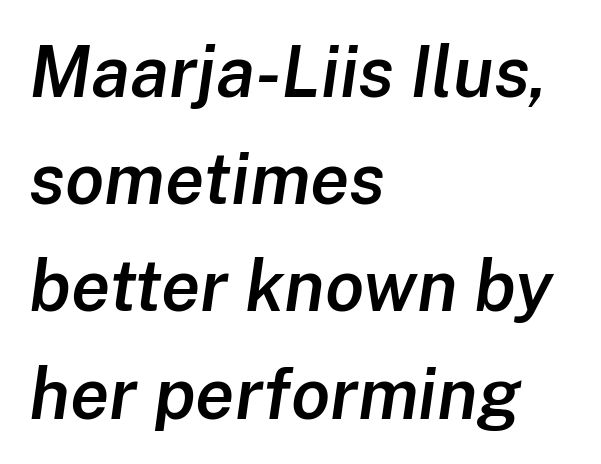
Q: Is the text bold? A: Semi-bold.
Q: Is the text italic (slanted)? A: Yes, it leans right by about 8 degrees.
Q: Is the text underlined? A: No.
Q: How is the paragraph aligned? A: Left-aligned.
Q: Is the spacing between letters normal or unusually wide? A: Normal.
Q: Is the spacing between lines tight, normal or loose? A: Normal.
Q: Width (condensed, normal, or wide)? A: Normal.
Q: Stroke contrast? A: Low.
Q: x-height? A: Medium.
Q: Monospaced? A: No.
